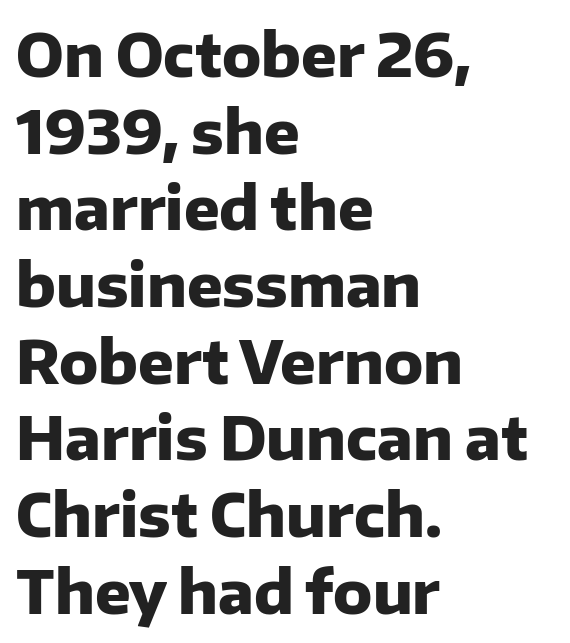
The passage shown is emphatically bold. The passage shown has conventional tracking throughout. Layout note: lines flush left. Do the letters lean? They stand straight.
